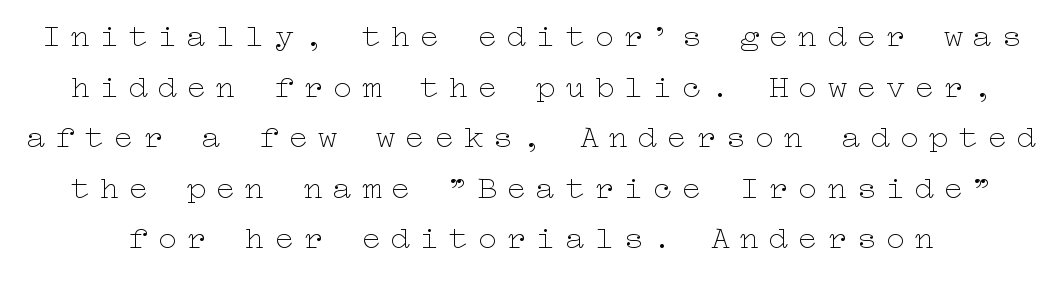
Descenders are the only things crossing below the line. Does the lettering tilt? It doesn't — this is upright. Heaviness? Minimal to ordinary, like unemphasized prose. How would I describe the line gaps? Plain and ordinary. The gaps between neighbouring characters are conspicuously large.
